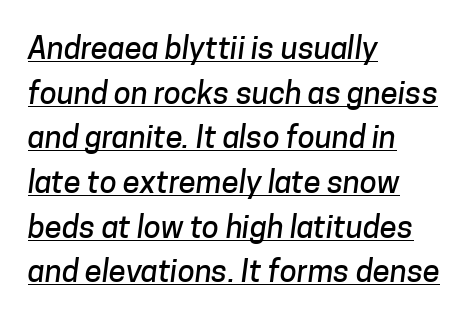
Q: Is the typeface a serif or a sans-serif typeface? A: Sans-serif.
Q: Is the text underlined? A: Yes.
Q: How is the paragraph aligned? A: Left-aligned.
Q: Is the spacing between letters normal or unusually wide? A: Normal.
Q: Is the spacing between lines tight, normal or loose? A: Normal.
Q: Width (condensed, normal, or wide)? A: Normal.
Q: Stroke contrast? A: Low.
Q: x-height? A: Medium.
Q: Monospaced? A: No.
